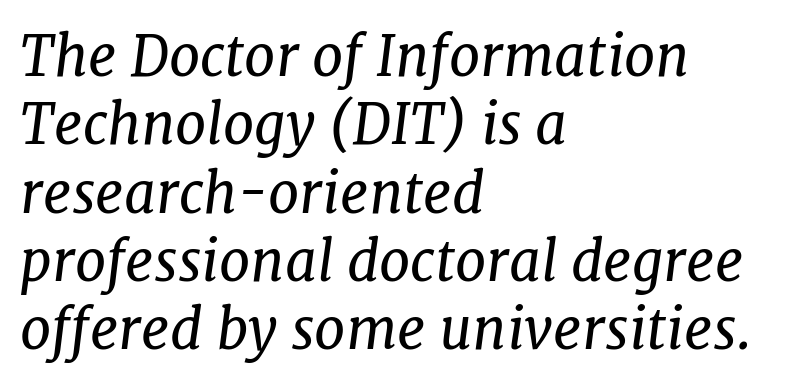
{"serif": "yes", "italic": "yes", "lean": "right", "slant_degrees": 7, "bold": "no", "weight": "regular", "width": "normal", "stroke_contrast": "low", "x_height": "medium", "monospaced": "no", "underline": "no", "align": "left", "line_spacing_ratio": 1.22, "letter_spacing": "normal", "letter_spacing_em": 0.0, "glyph_px": 56}
